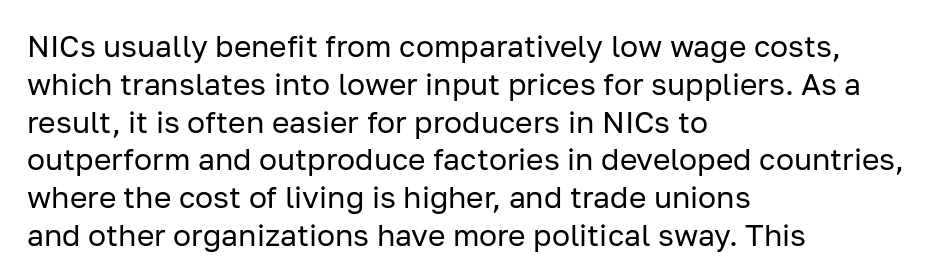
Letters have the restrained weight of plain body copy at most. Characters follow at the spacing the type designer built in. Honestly, there is no underline to notice here at all. The typesetter chose a ragged-right arrangement here. Character widths vary here, with narrow letters taking less room than wide ones. Normally led — the rows are evenly, conventionally spaced.
